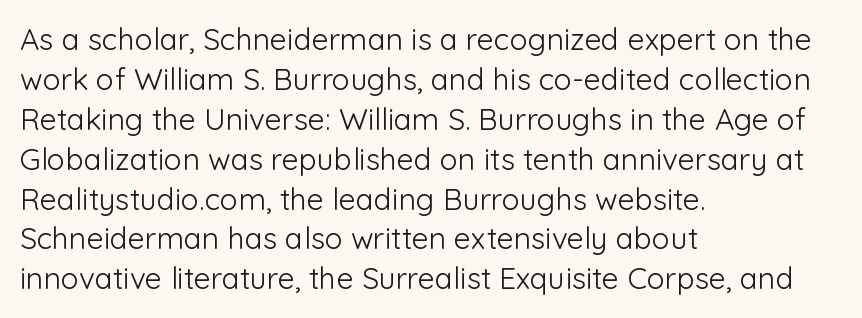
Descenders hang freely into open space. Is there any slant? The stems are plumb. A student would call this left alignment; a typographer would say flush left, rag right. The passage shown is typed in a proportional face where columns would drift. The designer left line spacing at the default.
